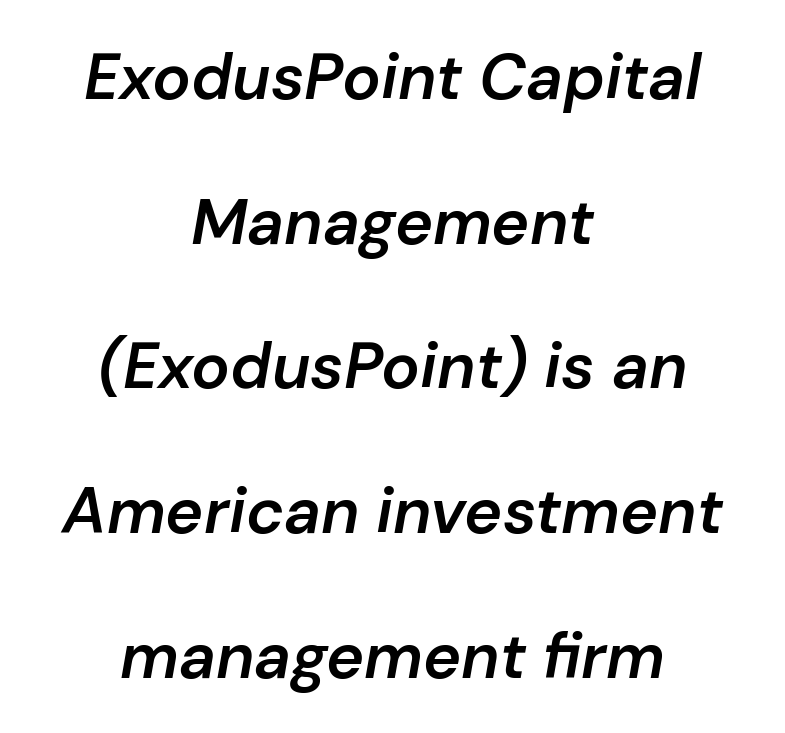
Descenders are the only things crossing below the line. An italicized treatment has been applied to the whole sample. The rag falls on both sides of this text block equally. You could not count columns in this text — the font is proportionally spaced. Leading is clearly above the norm, producing a sparse column. A semibold gives these letters moderate extra thickness, short of bold.
